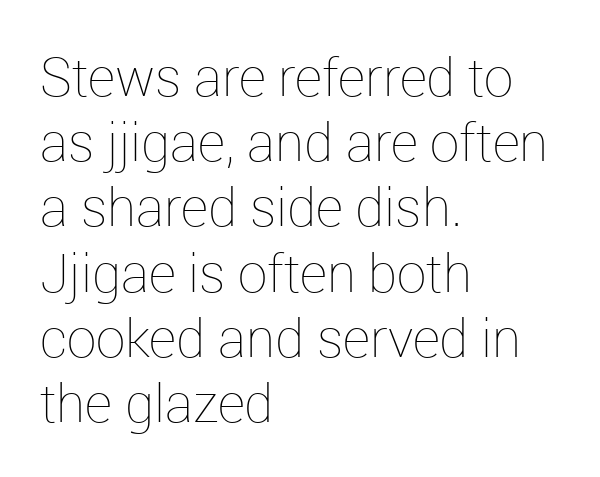
The string is rendered with underlining switched off. This is the regular roman posture of the typeface. This rendering uses left alignment, leaving the right contour irregular. Spacing verdict: proportional, widths tailored to each character. Characters follow at the spacing the type designer built in.
